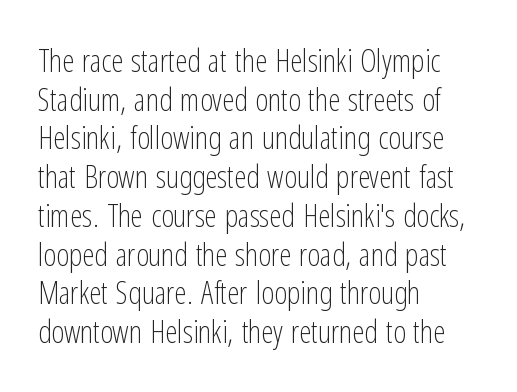
There is no visible air inserted between adjacent glyphs. What's the leading like? Ordinary, nothing unusual. Serifs: no, the terminals of the letterforms are clean. The rendering uses natural spacing where letterforms have individual widths. A bare baseline throughout the passage. No letter is thick-stroked: the sample isn't bold.
